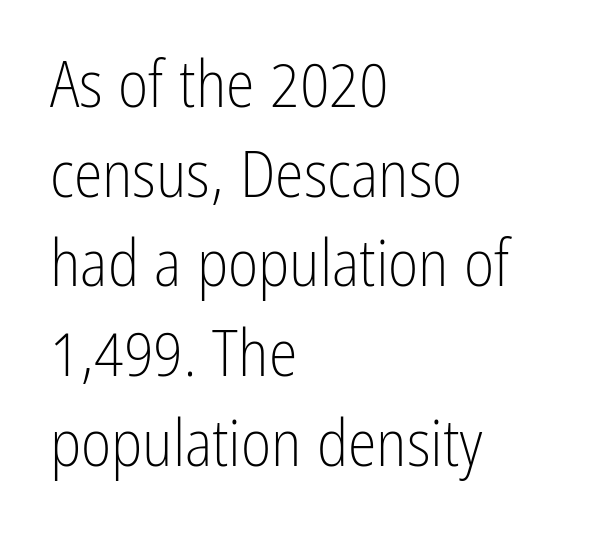
Q: Is the text bold? A: No.
Q: Is the text italic (slanted)? A: No, it is upright.
Q: Is the typeface a serif or a sans-serif typeface? A: Sans-serif.
Q: Is the text underlined? A: No.
Q: How is the paragraph aligned? A: Left-aligned.
Q: Is the spacing between letters normal or unusually wide? A: Normal.
Q: Is the spacing between lines tight, normal or loose? A: Normal.
Q: Width (condensed, normal, or wide)? A: Condensed.
Q: Stroke contrast? A: Low.
Q: x-height? A: Medium.
Q: Monospaced? A: No.
